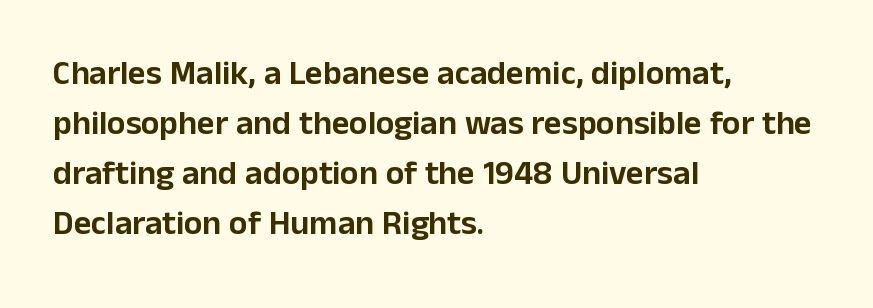
{"serif": "no", "italic": "no", "width": "normal", "stroke_contrast": "low", "x_height": "medium", "monospaced": "no", "underline": "no", "align": "left", "line_spacing": "normal", "line_spacing_ratio": 1.47, "letter_spacing": "normal", "letter_spacing_em": 0.0, "glyph_px": 34}
